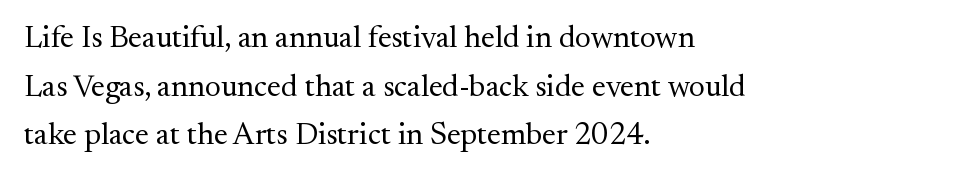
{"serif": "yes", "italic": "no", "bold": "no", "weight": "regular", "width": "normal", "stroke_contrast": "medium", "x_height": "small", "monospaced": "no", "underline": "no", "align": "left", "line_spacing": "normal", "line_spacing_ratio": 1.57, "letter_spacing": "normal", "letter_spacing_em": 0.0, "glyph_px": 31}
